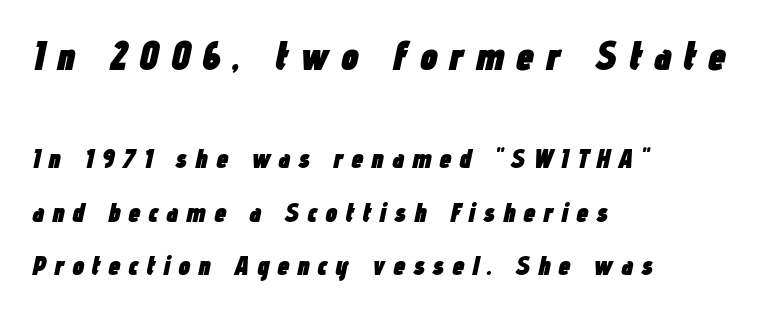
The image shows 40 px heavy, condensed type, italic (leaning right); set left-aligned, loose line spacing (1.98x), unusually wide letter spacing (+0.29 em), not underlined; the first (top) block is 1.48x larger; low stroke contrast and a medium x-height.
